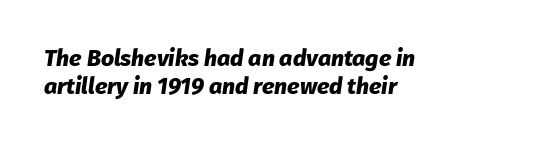
Q: Is the text bold? A: Yes.
Q: Is the text italic (slanted)? A: Yes, it leans right by about 8 degrees.
Q: Is the text underlined? A: No.
Q: How is the paragraph aligned? A: Left-aligned.
Q: Is the spacing between letters normal or unusually wide? A: Normal.
